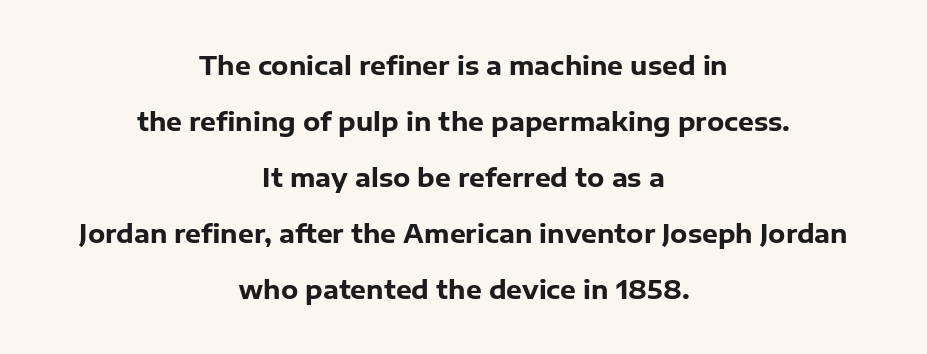
{"italic": "no", "bold": "yes", "underline": "no", "align": "center", "line_spacing": "loose", "line_spacing_ratio": 2.24, "letter_spacing": "normal", "letter_spacing_em": 0.0, "glyph_px": 25}
